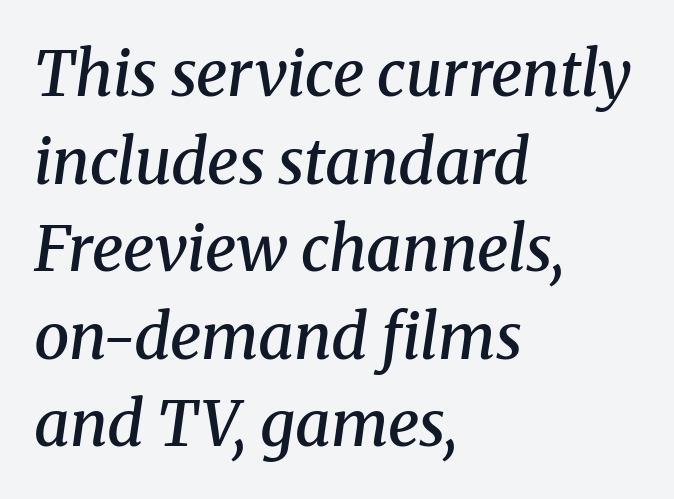
Q: Is the text bold? A: Semi-bold.
Q: Is the text italic (slanted)? A: Yes, it leans right by about 8 degrees.
Q: Is the typeface a serif or a sans-serif typeface? A: Serif.
Q: Is the text underlined? A: No.
Q: How is the paragraph aligned? A: Left-aligned.
Q: Is the spacing between letters normal or unusually wide? A: Normal.
Q: Is the spacing between lines tight, normal or loose? A: Normal.
Q: Width (condensed, normal, or wide)? A: Normal.
Q: Stroke contrast? A: Medium.
Q: x-height? A: Medium.
Q: Monospaced? A: No.
